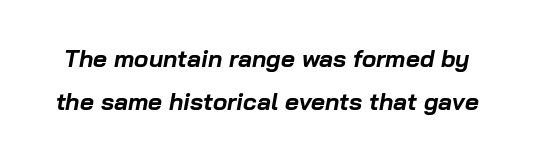
{"italic": "yes", "lean": "right", "slant_degrees": 10, "bold": "yes", "underline": "no", "line_spacing_ratio": 1.79, "letter_spacing": "normal", "letter_spacing_em": 0.0, "glyph_px": 24}
